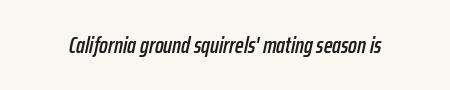
{"italic": "yes", "lean": "right", "slant_degrees": 12, "underline": "no", "letter_spacing": "normal", "letter_spacing_em": 0.0, "glyph_px": 23}
